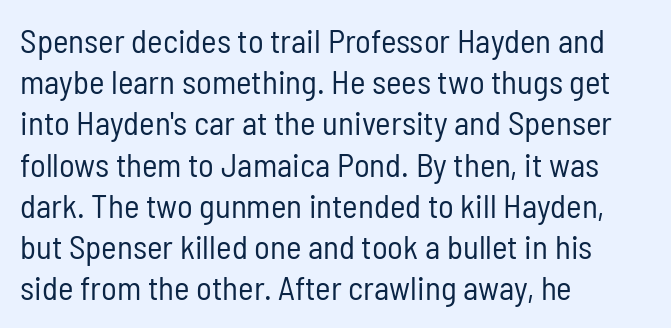
The image shows 33 px regular-weight, condensed sans-serif type, upright; set left-aligned, normal line spacing (1.25x), normal letter spacing, not underlined; low stroke contrast and a medium x-height.
